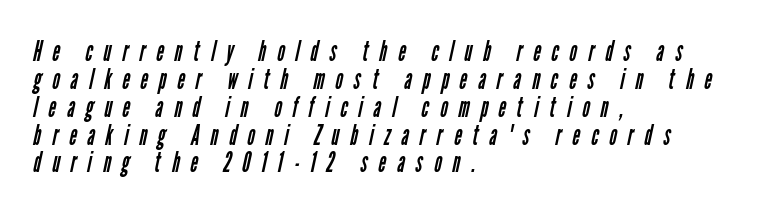
{"serif": "no", "bold": "no", "weight": "regular", "width": "condensed", "stroke_contrast": "low", "x_height": "medium", "monospaced": "no", "underline": "no", "align": "left", "line_spacing": "tight", "line_spacing_ratio": 0.96, "letter_spacing": "wide", "letter_spacing_em": 0.38, "glyph_px": 29}
